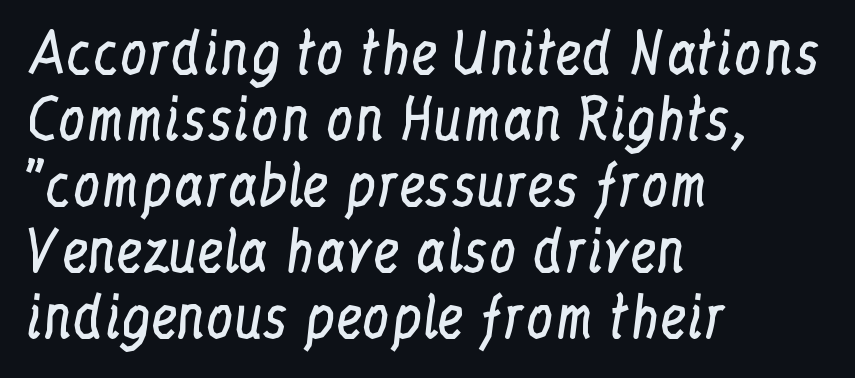
The image shows 55 px regular-weight, condensed serif type; set left-aligned, line spacing 1.2x, normal letter spacing, not underlined; low stroke contrast and a medium x-height.
